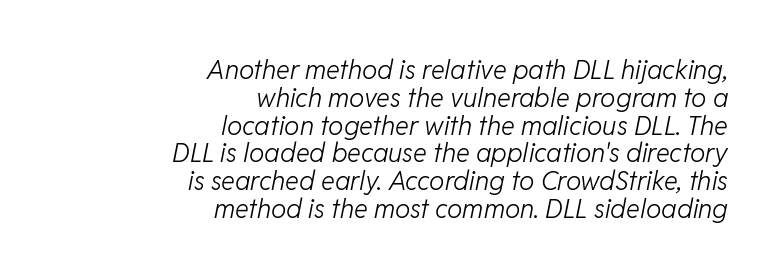
{"italic": "yes", "lean": "right", "slant_degrees": 11, "bold": "no", "underline": "no", "align": "right", "line_spacing": "tight", "line_spacing_ratio": 1.07, "letter_spacing": "normal", "letter_spacing_em": 0.0, "glyph_px": 26}
